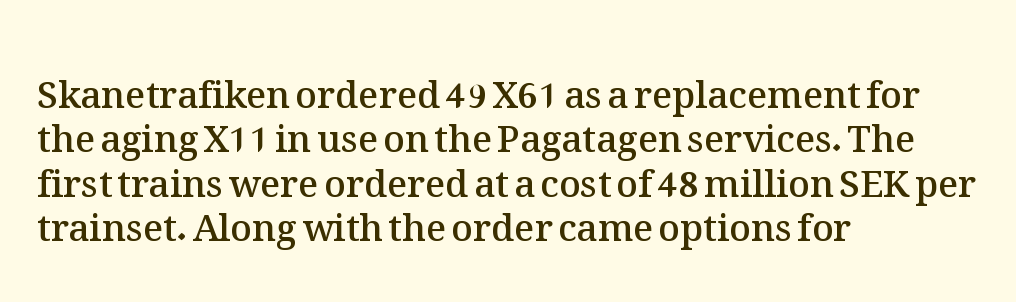
Q: Is the text bold? A: Semi-bold.
Q: Is the text italic (slanted)? A: No, it is upright.
Q: Is the text underlined? A: No.
Q: How is the paragraph aligned? A: Left-aligned.
Q: Is the spacing between letters normal or unusually wide? A: Normal.
Q: Width (condensed, normal, or wide)? A: Normal.
Q: Stroke contrast? A: Medium.
Q: x-height? A: Medium.
Q: Monospaced? A: No.
